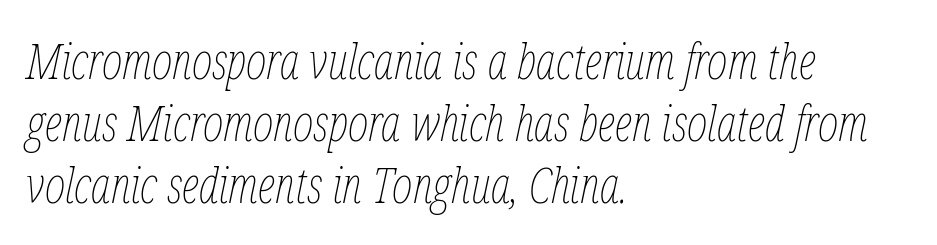
{"italic": "yes", "lean": "right", "slant_degrees": 12, "bold": "no", "weight": "thin", "width": "condensed", "stroke_contrast": "low", "x_height": "medium", "monospaced": "no", "underline": "no", "align": "left", "line_spacing": "normal", "line_spacing_ratio": 1.27, "letter_spacing": "normal", "letter_spacing_em": 0.0, "glyph_px": 49}
